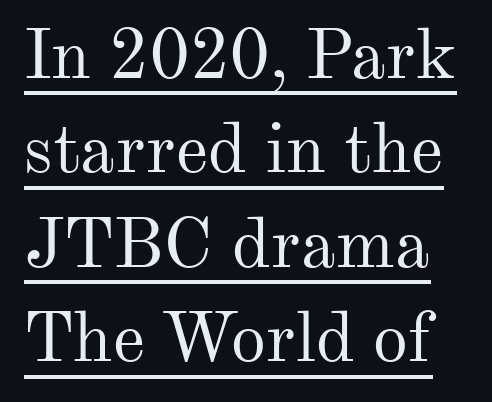
{"serif": "yes", "italic": "no", "bold": "no", "weight": "regular", "width": "normal", "stroke_contrast": "medium", "x_height": "small", "monospaced": "no", "underline": "yes", "line_spacing": "normal", "line_spacing_ratio": 1.35, "letter_spacing": "normal", "letter_spacing_em": 0.0, "glyph_px": 70}
